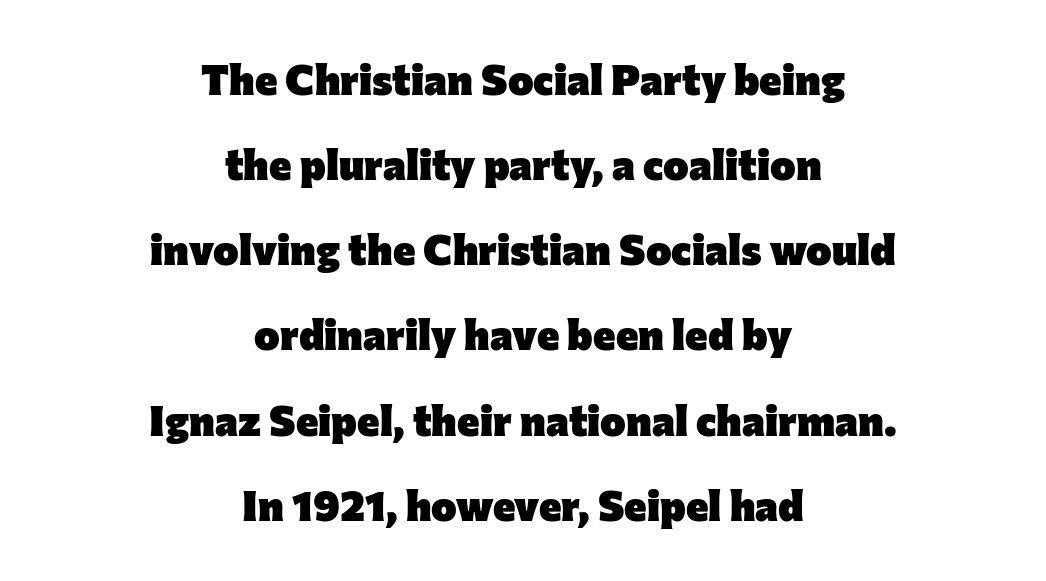
{"serif": "no", "italic": "no", "bold": "yes", "weight": "heavy", "width": "normal", "stroke_contrast": "low", "x_height": "medium", "monospaced": "no", "underline": "no", "align": "center", "line_spacing": "loose", "line_spacing_ratio": 1.98, "letter_spacing": "normal", "letter_spacing_em": 0.0, "glyph_px": 43}
